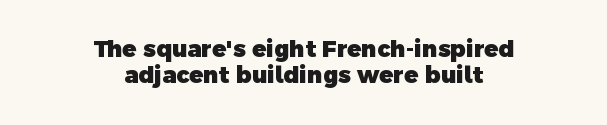
The image shows 23 px bold type; set centered, tight line spacing (1.14x), normal letter spacing, not underlined.
